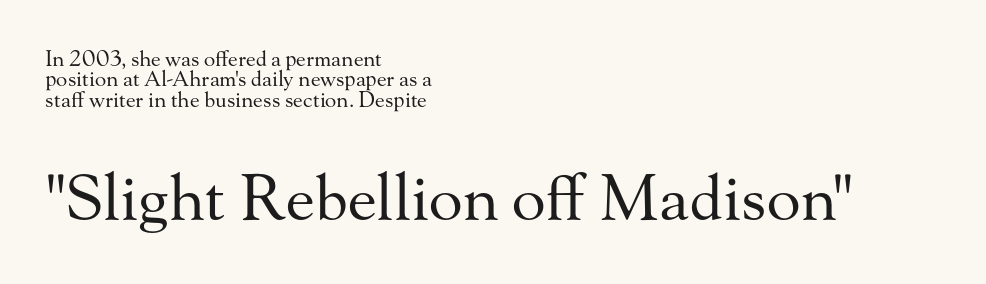
{"serif": "yes", "italic": "no", "bold": "no", "weight": "regular", "width": "normal", "stroke_contrast": "medium", "x_height": "small", "monospaced": "no", "underline": "no", "align": "left", "line_spacing": "tight", "line_spacing_ratio": 0.97, "letter_spacing": "normal", "letter_spacing_em": 0.0, "larger_block": "second", "size_ratio": 3.0, "glyph_px": 63}
